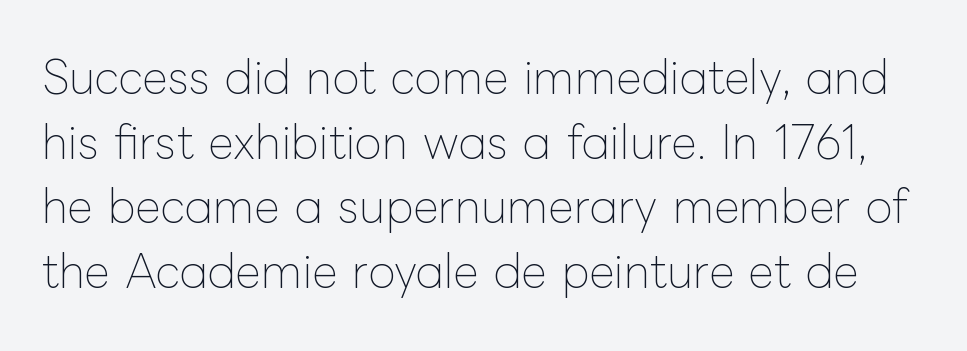
{"italic": "no", "bold": "no", "weight": "thin", "width": "normal", "stroke_contrast": "low", "x_height": "medium", "monospaced": "no", "underline": "no", "line_spacing": "normal", "line_spacing_ratio": 1.47, "letter_spacing": "normal", "letter_spacing_em": 0.0, "glyph_px": 44}
